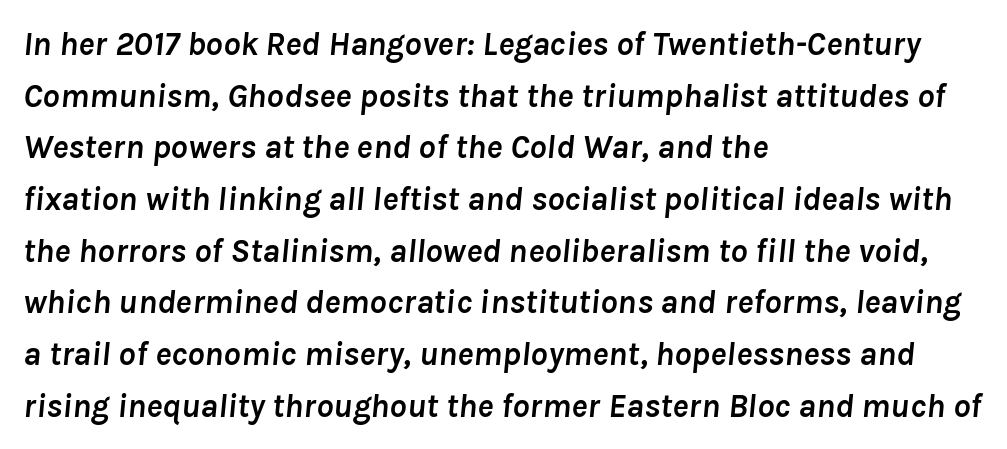
The image shows 34 px semibold type, italic (leaning right); set left-aligned, normal line spacing (1.52x), normal letter spacing, not underlined; low stroke contrast and a medium x-height.
